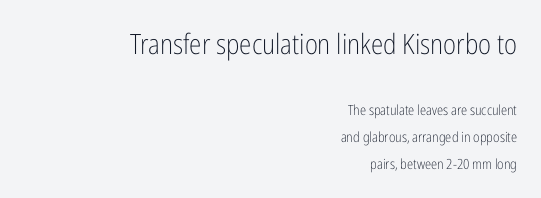
{"serif": "no", "italic": "no", "bold": "no", "weight": "light", "width": "condensed", "stroke_contrast": "low", "x_height": "medium", "monospaced": "no", "underline": "no", "align": "right", "line_spacing": "loose", "line_spacing_ratio": 1.92, "letter_spacing": "normal", "letter_spacing_em": 0.0, "larger_block": "first", "size_ratio": 2.0, "glyph_px": 28}
